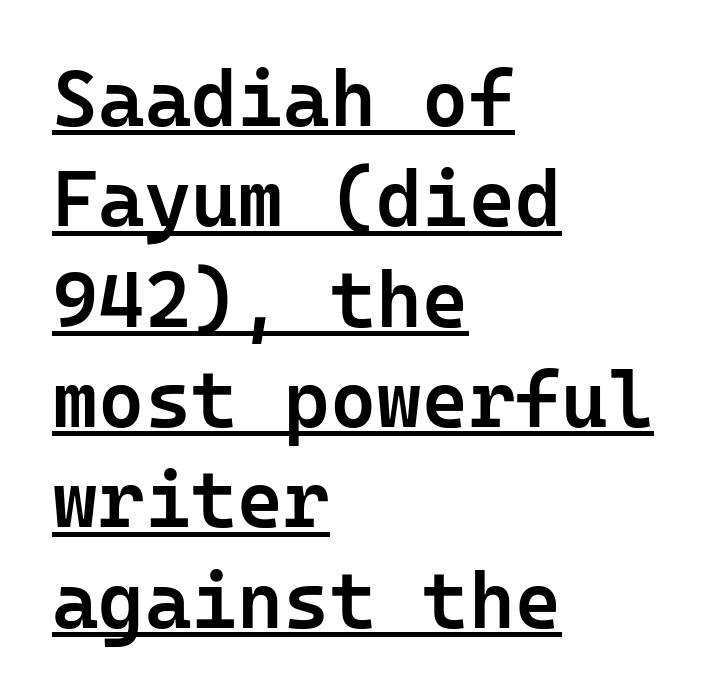
{"serif": "no", "italic": "no", "bold": "semi", "weight": "semibold", "width": "normal", "stroke_contrast": "low", "x_height": "medium", "monospaced": "yes", "underline": "yes", "align": "left", "line_spacing": "normal", "line_spacing_ratio": 1.27, "letter_spacing": "normal", "letter_spacing_em": 0.0, "glyph_px": 79}
